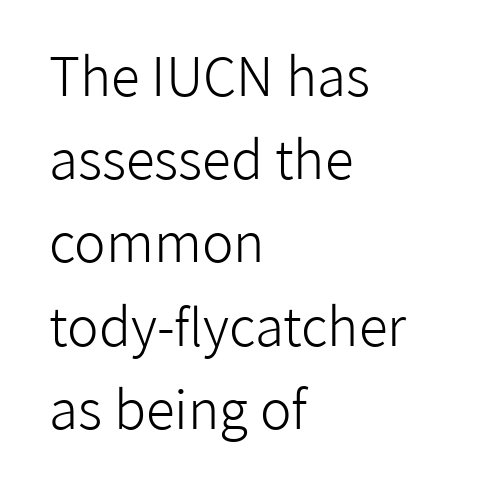
Q: Is the text bold? A: No.
Q: Is the text italic (slanted)? A: No, it is upright.
Q: Is the typeface a serif or a sans-serif typeface? A: Sans-serif.
Q: Is the text underlined? A: No.
Q: How is the paragraph aligned? A: Left-aligned.
Q: Is the spacing between letters normal or unusually wide? A: Normal.
Q: Is the spacing between lines tight, normal or loose? A: Normal.
Q: Width (condensed, normal, or wide)? A: Normal.
Q: Stroke contrast? A: Low.
Q: x-height? A: Medium.
Q: Monospaced? A: No.
